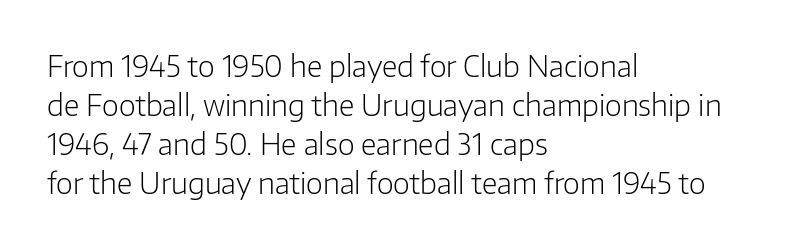
The image shows 29 px light sans-serif type, upright; set left-aligned, normal line spacing (1.35x), normal letter spacing, not underlined; low stroke contrast and a medium x-height.
